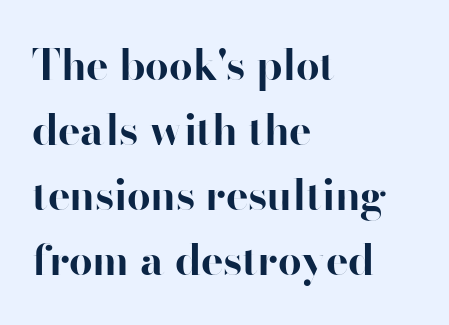
{"serif": "no", "italic": "no", "bold": "yes", "weight": "bold", "width": "normal", "stroke_contrast": "high", "x_height": "small", "monospaced": "no", "underline": "no", "align": "left", "line_spacing": "normal", "line_spacing_ratio": 1.55, "letter_spacing": "normal", "letter_spacing_em": 0.0, "glyph_px": 42}
